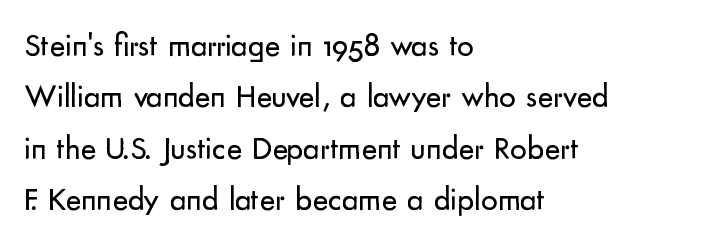
The image shows 33 px regular-weight sans-serif type, upright; set left-aligned, normal line spacing (1.56x), normal letter spacing, not underlined; low stroke contrast and a small x-height.
